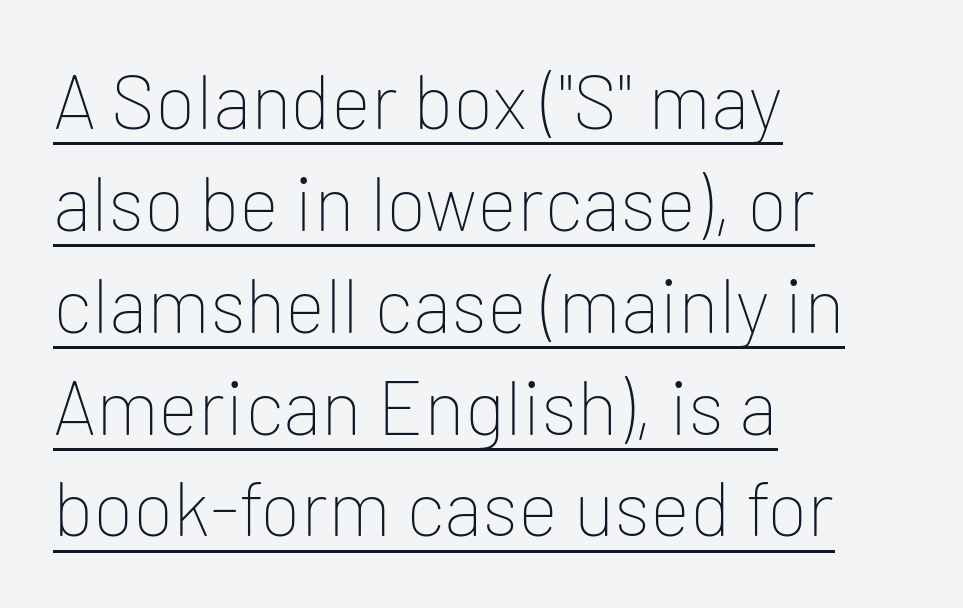
{"serif": "no", "italic": "no", "bold": "no", "weight": "thin", "width": "normal", "stroke_contrast": "low", "x_height": "medium", "monospaced": "no", "underline": "yes", "align": "left", "line_spacing": "normal", "line_spacing_ratio": 1.34, "letter_spacing": "normal", "letter_spacing_em": 0.0, "glyph_px": 76}
